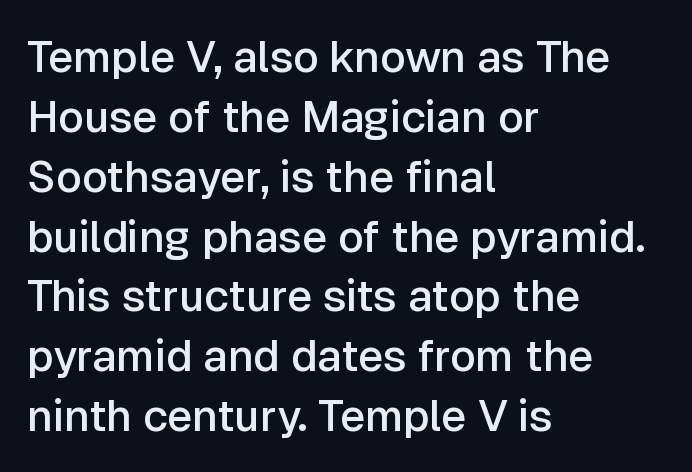
The image shows 44 px semibold sans-serif type, upright; set left-aligned, normal line spacing (1.36x), normal letter spacing, not underlined; low stroke contrast and a medium x-height.
